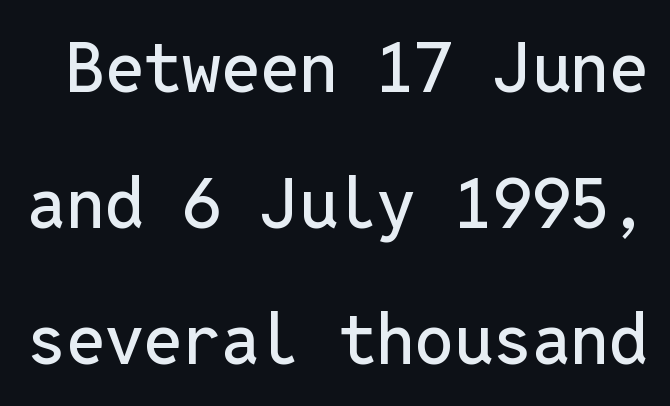
Serif or sans? Sans — the stroke terminals are bare. Characters remain perfectly vertical along every line. Is there much room between lines? Yes — plenty of vertical air separates them. The gaps between neighbouring characters are ordinary and unremarkable. Check the space under the baseline: it is left empty. A typesetter would call this monospace, since all characters share one set width.
